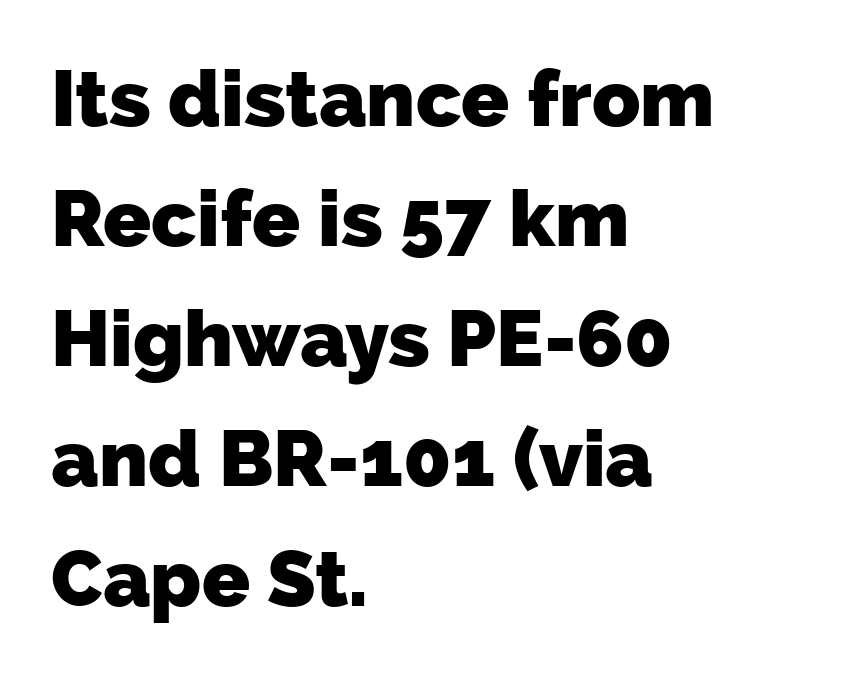
The letters advance in unequal steps, a hallmark of proportional type. Bare-footed words on every line. The typesetting leans heavy: a genuine bold. Each word holds together tightly as a unit, with standard inter-letter gaps. The compositor pushed each line to the left boundary.
